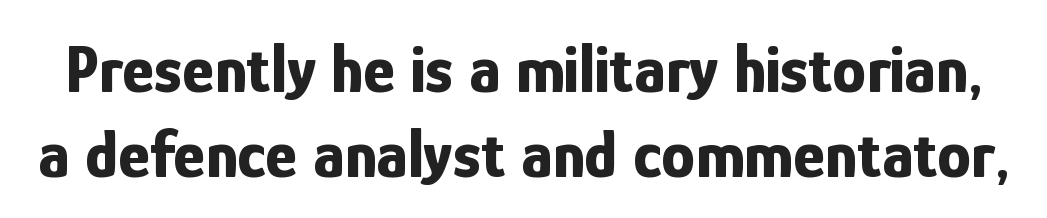
Default kerning and tracking; the words read as compact shapes. Look at the bottom of the vertical strokes: they stop flat, with no serifs. Regular leading. Every stem runs plumb, perpendicular to the baseline. The face used here is proportionally spaced, like ordinary book or web type.
